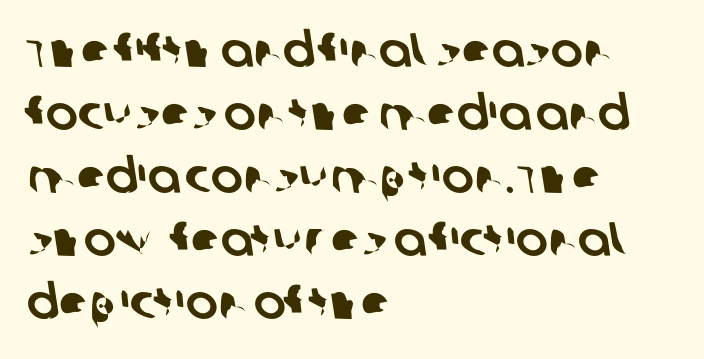
These lines stack with their left ends in a neat column. Looks like regular typesetting: each glyph gets only the width it needs. The designer went with a sans here, leaving each stem footless. Successive baselines arrive at the customary interval. Honestly, the letter spacing is just normal — you wouldn't notice it. Underlining? Definitely not there.
